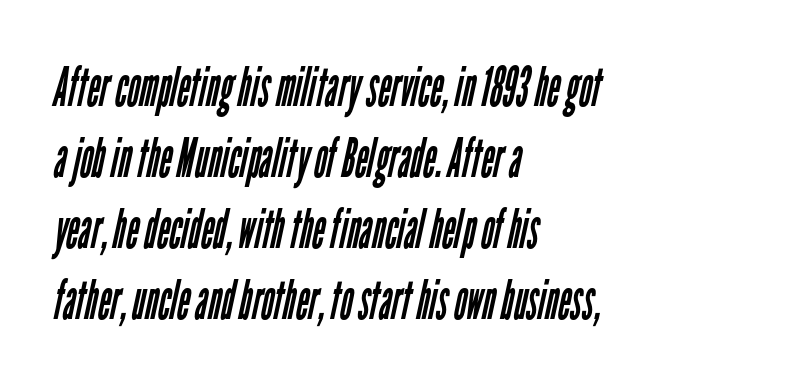
The image shows 55 px regular-weight, condensed sans-serif type; set left-aligned, normal line spacing (1.29x), normal letter spacing, not underlined; low stroke contrast and a medium x-height.
